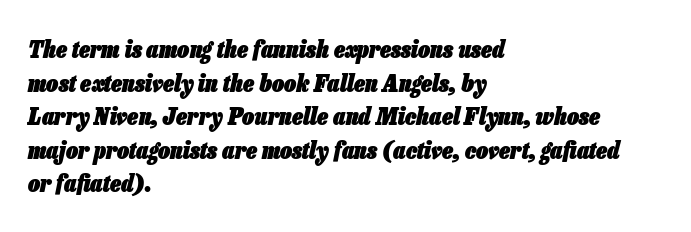
The image shows 24 px bold type, italic (leaning right); set left-aligned, normal line spacing (1.4x), normal letter spacing, not underlined.
